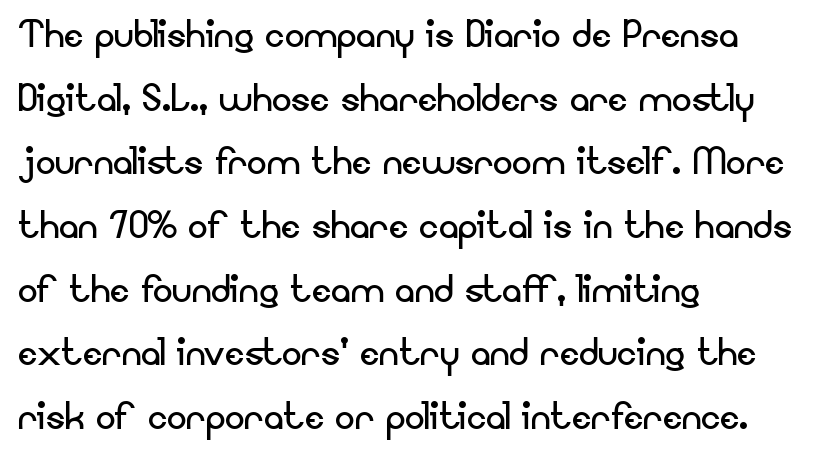
The typeface chosen for these lines omits serifs. The font sits on the lighter half of the weight spectrum, regular included. Ascenders rise straight up at ninety degrees. Unmarked baselines from the first word to the last. You could call the tracking neutral — neither tight nor loose. Does the leading feel generous? No, just average.
